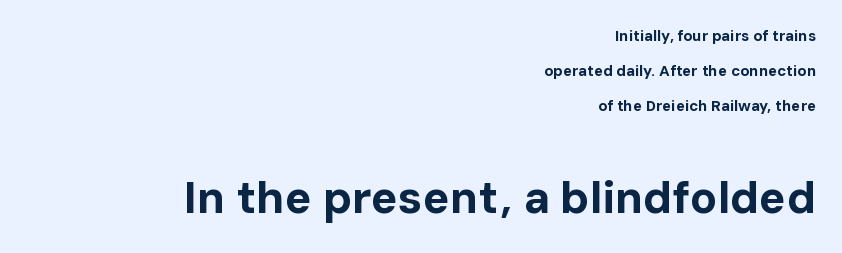
{"serif": "no", "italic": "no", "bold": "yes", "weight": "bold", "width": "normal", "stroke_contrast": "low", "x_height": "medium", "monospaced": "no", "underline": "no", "align": "right", "line_spacing": "loose", "line_spacing_ratio": 2.35, "letter_spacing": "normal", "letter_spacing_em": 0.0, "larger_block": "second", "size_ratio": 3.0, "glyph_px": 45}
